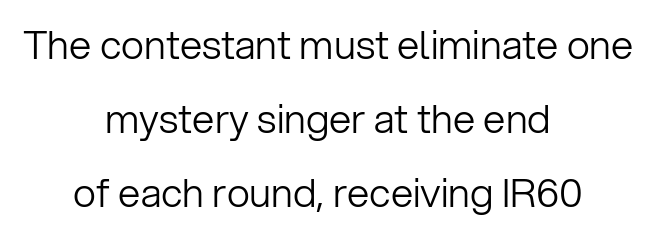
Q: Is the text bold? A: No.
Q: Is the text italic (slanted)? A: No, it is upright.
Q: Is the typeface a serif or a sans-serif typeface? A: Sans-serif.
Q: Is the text underlined? A: No.
Q: How is the paragraph aligned? A: Centered.
Q: Is the spacing between letters normal or unusually wide? A: Normal.
Q: Width (condensed, normal, or wide)? A: Normal.
Q: Stroke contrast? A: Low.
Q: x-height? A: Medium.
Q: Monospaced? A: No.
